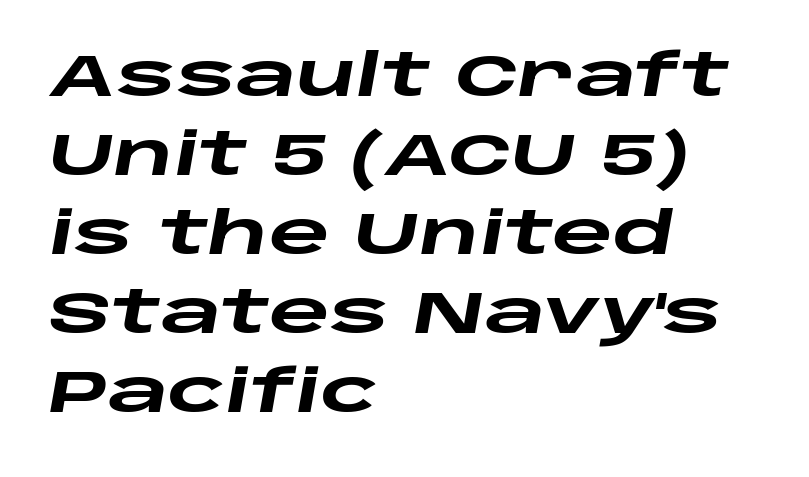
The image shows 59 px heavy, wide type, italic (leaning right); set left-aligned, normal line spacing (1.34x), normal letter spacing, not underlined; low stroke contrast and a large x-height.
